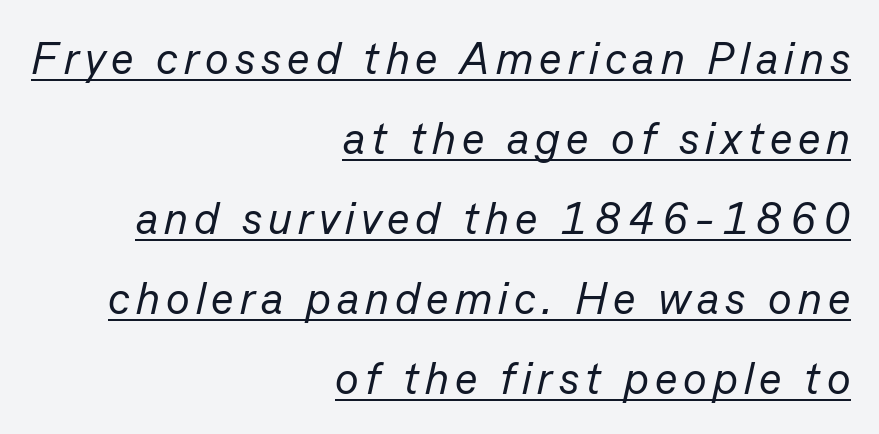
Q: Is the text bold? A: No.
Q: Is the text italic (slanted)? A: Yes, it leans right by about 13 degrees.
Q: Is the text underlined? A: Yes.
Q: How is the paragraph aligned? A: Right-aligned.
Q: Width (condensed, normal, or wide)? A: Normal.
Q: Stroke contrast? A: Low.
Q: x-height? A: Medium.
Q: Monospaced? A: No.
